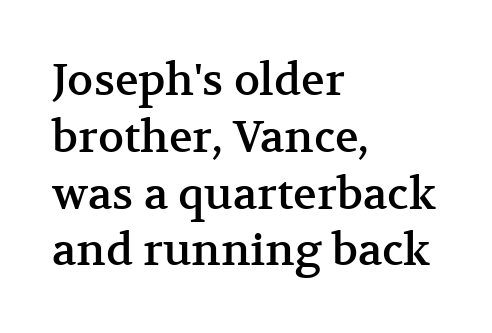
{"serif": "yes", "italic": "no", "width": "normal", "stroke_contrast": "medium", "x_height": "medium", "monospaced": "no", "underline": "no", "align": "left", "line_spacing": "normal", "line_spacing_ratio": 1.29, "letter_spacing": "normal", "letter_spacing_em": 0.0, "glyph_px": 44}
